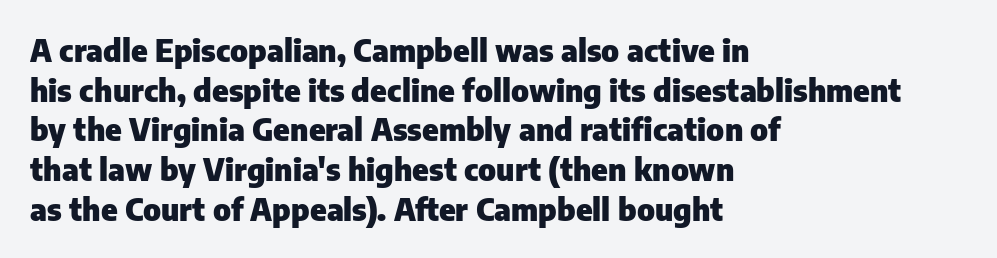
Notice how the passage keeps a crisp vertical edge on the left only. The passage shown has conventional tracking throughout. Summary of weight: heavy, a full bold. Every character sits straight up, as roman type does. Does the type have serifs? No, each stem ends abruptly. Evenly set lines give the paragraph a standard silhouette.
